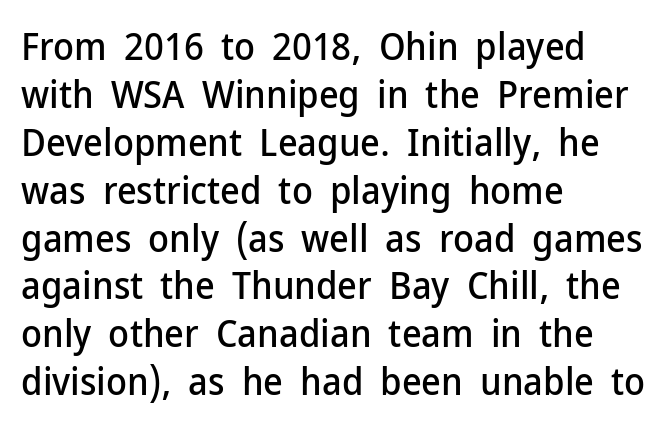
{"serif": "no", "italic": "no", "width": "normal", "stroke_contrast": "low", "x_height": "medium", "monospaced": "no", "underline": "no", "align": "left", "line_spacing": "normal", "line_spacing_ratio": 1.26, "letter_spacing": "normal", "letter_spacing_em": 0.0, "glyph_px": 38}
